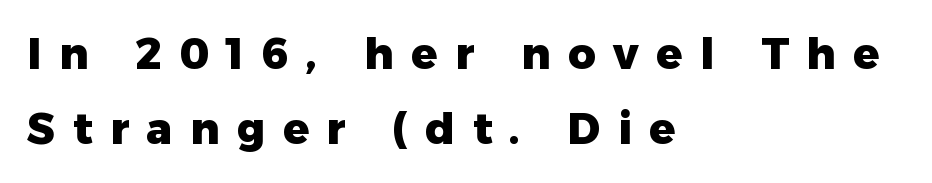
{"serif": "no", "italic": "no", "bold": "yes", "weight": "heavy", "width": "normal", "stroke_contrast": "low", "x_height": "medium", "monospaced": "no", "underline": "no", "align": "left", "line_spacing_ratio": 1.75, "letter_spacing": "wide", "letter_spacing_em": 0.41, "glyph_px": 43}
